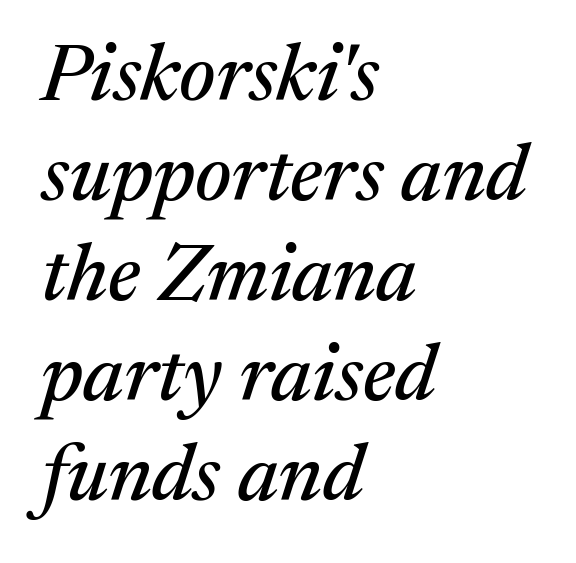
Q: Is the text italic (slanted)? A: Yes, it leans right by about 17 degrees.
Q: Is the typeface a serif or a sans-serif typeface? A: Serif.
Q: Is the text underlined? A: No.
Q: How is the paragraph aligned? A: Left-aligned.
Q: Is the spacing between letters normal or unusually wide? A: Normal.
Q: Is the spacing between lines tight, normal or loose? A: Normal.
Q: Width (condensed, normal, or wide)? A: Normal.
Q: Stroke contrast? A: Medium.
Q: x-height? A: Medium.
Q: Monospaced? A: No.
